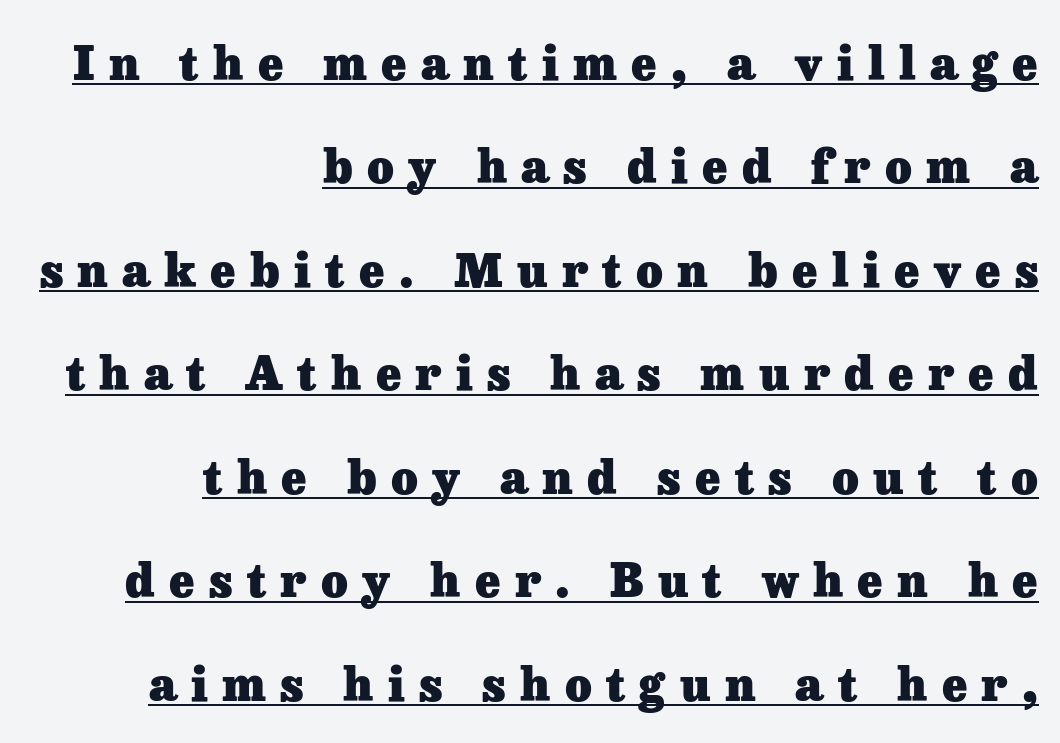
Q: Is the text bold? A: Yes.
Q: Is the text italic (slanted)? A: No, it is upright.
Q: Is the typeface a serif or a sans-serif typeface? A: Serif.
Q: Is the text underlined? A: Yes.
Q: How is the paragraph aligned? A: Right-aligned.
Q: Is the spacing between letters normal or unusually wide? A: Unusually wide.
Q: Is the spacing between lines tight, normal or loose? A: Loose.
Q: Width (condensed, normal, or wide)? A: Normal.
Q: Stroke contrast? A: Low.
Q: x-height? A: Medium.
Q: Monospaced? A: No.
